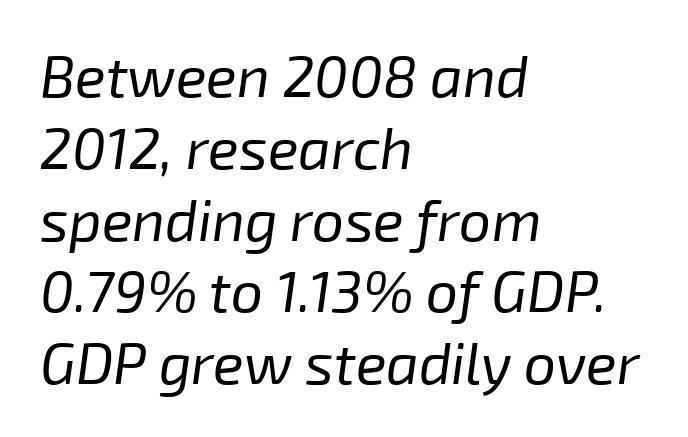
{"italic": "yes", "lean": "right", "slant_degrees": 8, "bold": "no", "weight": "regular", "width": "normal", "stroke_contrast": "low", "x_height": "medium", "monospaced": "no", "underline": "no", "align": "left", "line_spacing": "normal", "line_spacing_ratio": 1.26, "letter_spacing": "normal", "letter_spacing_em": 0.0, "glyph_px": 57}
